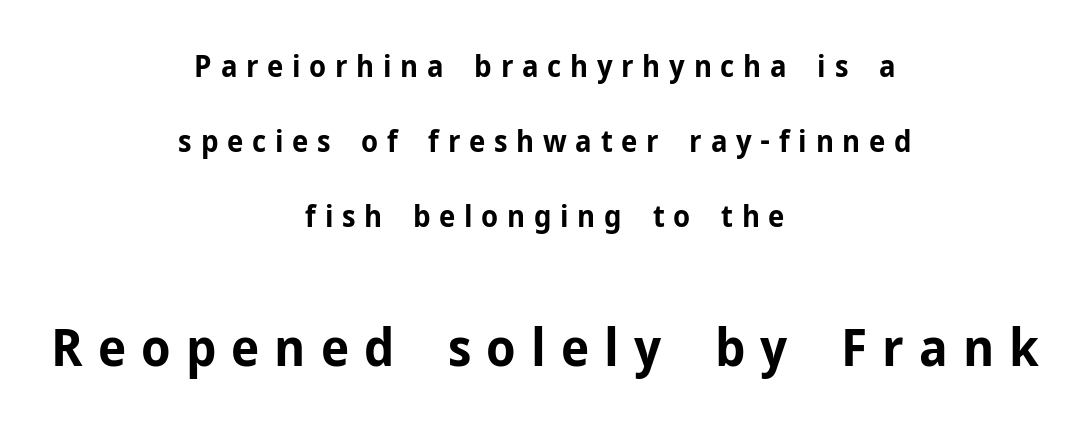
Q: Is the text bold? A: Yes.
Q: Is the text italic (slanted)? A: No, it is upright.
Q: Is the typeface a serif or a sans-serif typeface? A: Sans-serif.
Q: Is the text underlined? A: No.
Q: How is the paragraph aligned? A: Centered.
Q: Is the spacing between letters normal or unusually wide? A: Unusually wide.
Q: Is the spacing between lines tight, normal or loose? A: Loose.
Q: Which block of text is set in a larger size, the first (top) or the second (bottom)? A: The second (bottom) one.
Q: Width (condensed, normal, or wide)? A: Normal.
Q: Stroke contrast? A: Low.
Q: x-height? A: Medium.
Q: Monospaced? A: No.
